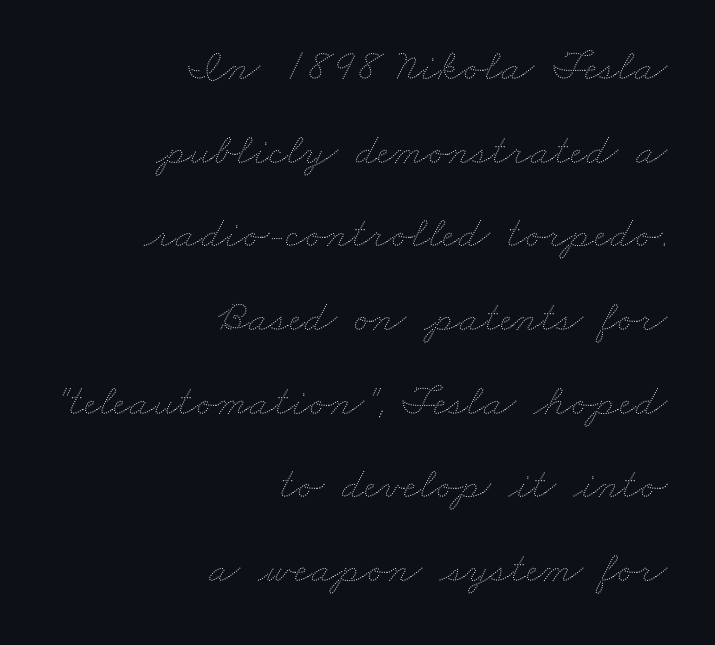
{"bold": "no", "weight": "thin", "width": "wide", "stroke_contrast": "medium", "x_height": "small", "monospaced": "no", "underline": "no", "align": "right", "line_spacing_ratio": 1.86, "letter_spacing": "normal", "letter_spacing_em": 0.0, "glyph_px": 45}
